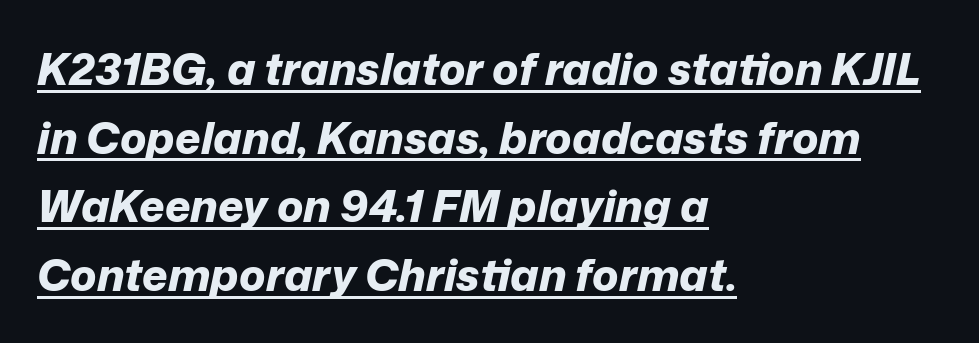
Observe the ordinary spacing: letters are neighbours, not strangers. You could not count columns in this text — the font is proportionally spaced. This is oblique type, the kind used for emphasis or titles. The rendering anchors every line to the left-hand side. Vertically, the passage feels balanced, rows spaced as you'd expect. Notice how thick the strokes are: this is what a full bold looks like.
